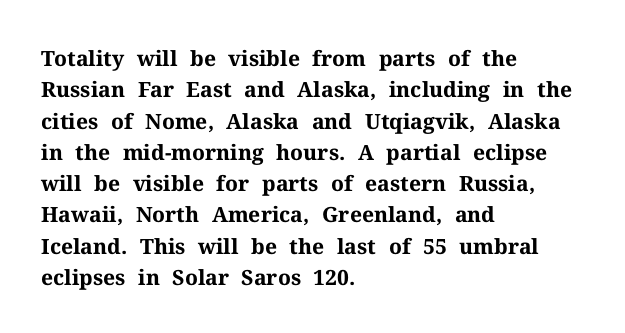
The passage shown is emphatically bold. The specimen reads as upright at a glance. Alignment: flush left. What stands out about the letter spacing? Nothing — it is the standard amount. The block of text has a typical density, with ordinary space between rows. The words here are not underlined.
